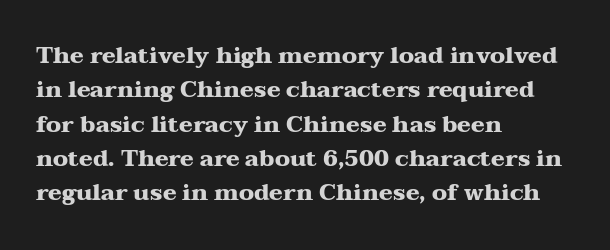
Q: Is the text bold? A: Yes.
Q: Is the text italic (slanted)? A: No, it is upright.
Q: Is the text underlined? A: No.
Q: How is the paragraph aligned? A: Left-aligned.
Q: Is the spacing between letters normal or unusually wide? A: Normal.
Q: Is the spacing between lines tight, normal or loose? A: Normal.
